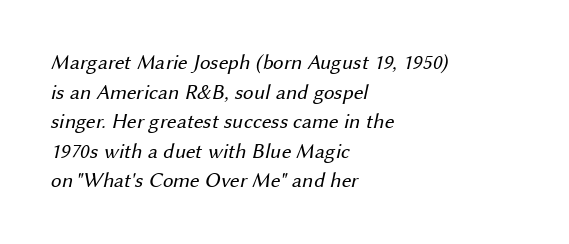
The horizontal fit of the characters is conventional and even. This sample is left-justified, so line endings fall wherever the words run out. Unbolded letterforms with no extra heft. Regular leading. Descenders hang freely into open space.
